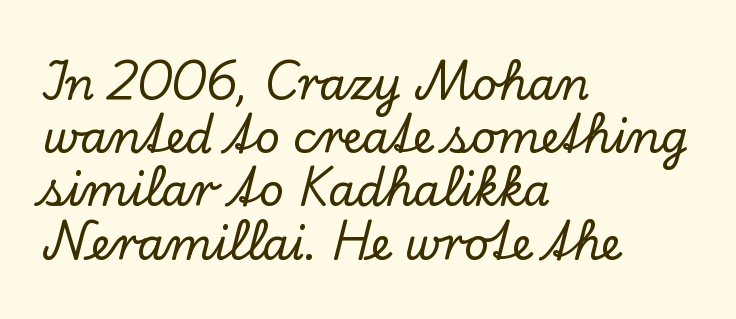
{"serif": "yes", "width": "normal", "stroke_contrast": "low", "x_height": "small", "monospaced": "no", "underline": "no", "align": "left", "line_spacing_ratio": 1.21, "letter_spacing": "normal", "letter_spacing_em": 0.0, "glyph_px": 44}
